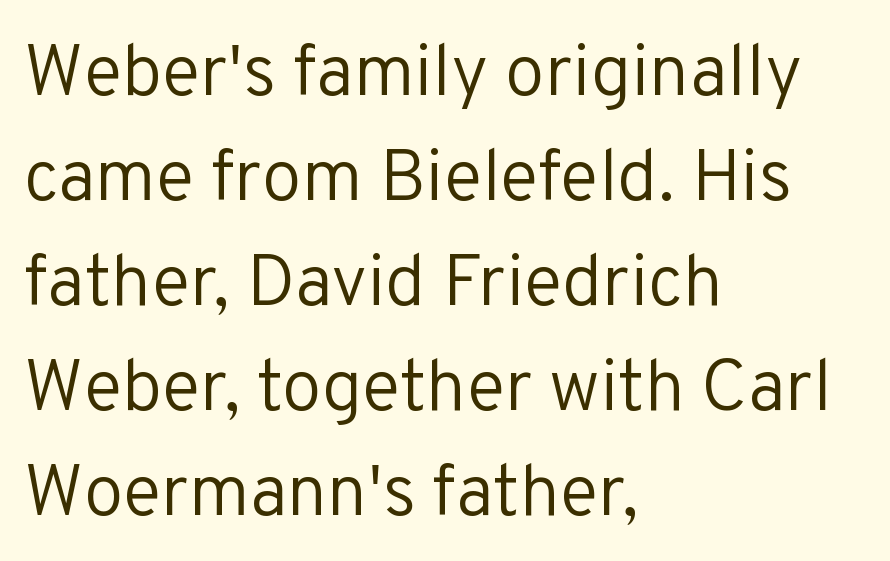
Bare-footed words on every line. Is the block centered? No — it sits flush against the left margin. In terms of leading, this rendering sits right in the middle. Check where the strokes stop: nothing finishes them off — pure sans. The passage shown is typed in a proportional face where columns would drift.
